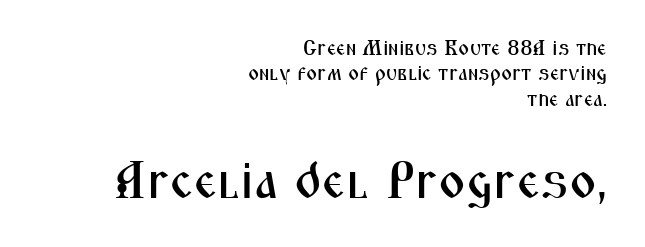
Q: Is the text italic (slanted)? A: No, it is upright.
Q: Is the typeface a serif or a sans-serif typeface? A: Sans-serif.
Q: Is the text underlined? A: No.
Q: How is the paragraph aligned? A: Right-aligned.
Q: Is the spacing between letters normal or unusually wide? A: Normal.
Q: Which block of text is set in a larger size, the first (top) or the second (bottom)? A: The second (bottom) one.
Q: Width (condensed, normal, or wide)? A: Condensed.
Q: Stroke contrast? A: Medium.
Q: x-height? A: Medium.
Q: Monospaced? A: No.
